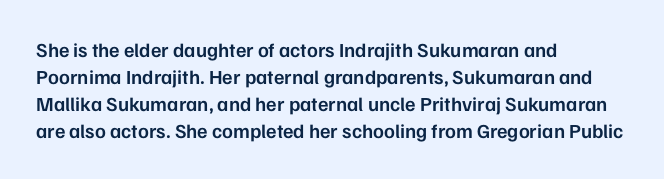
{"italic": "no", "bold": "semi", "underline": "no", "align": "left", "line_spacing": "normal", "line_spacing_ratio": 1.35, "letter_spacing": "normal", "letter_spacing_em": 0.0, "glyph_px": 20}
